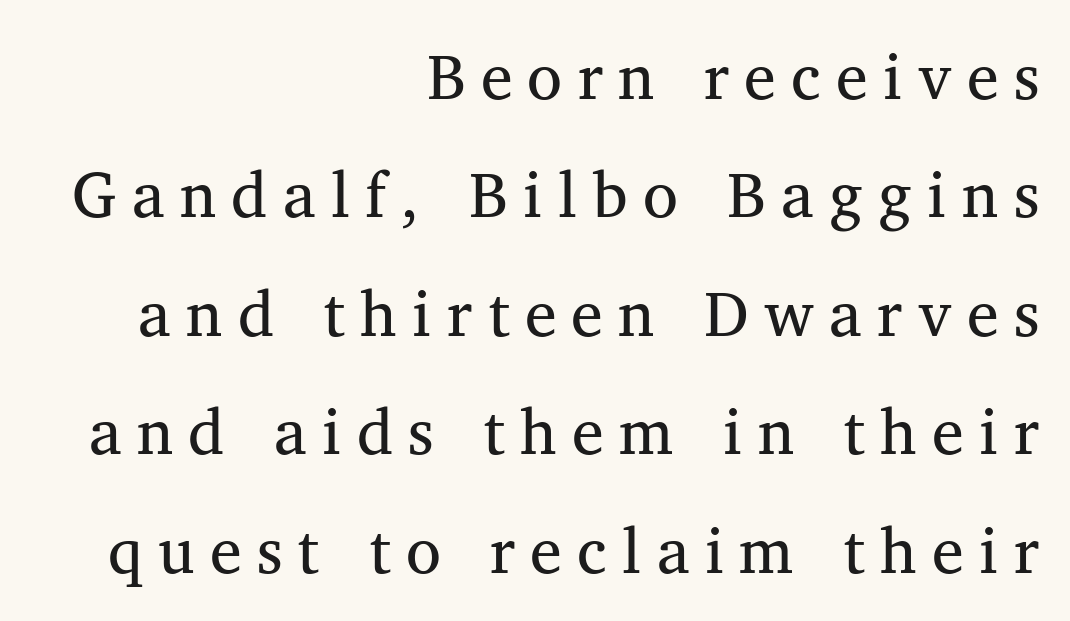
Does the type have serifs? Yes, each stem ends in a small foot. The typeface has the unassuming heft of standard copy or less. The letters are spread apart with noticeably loose tracking. You could not count columns in this text — the font is proportionally spaced. In CSS terms this would be text-align: right. No word sits above an underline.
